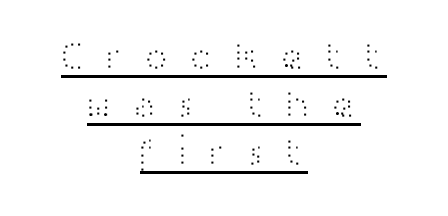
Casual observation: everything's sitting right in the middle. The face used here is proportionally spaced, like ordinary book or web type. Spacing between characters has been opened up far beyond the box default. Beneath each row of characters lies a ruled line.
